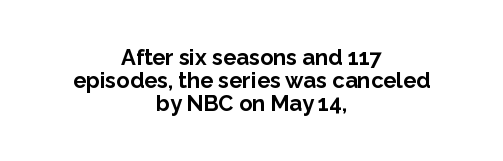
Q: Is the text bold? A: Yes.
Q: Is the text italic (slanted)? A: No, it is upright.
Q: Is the text underlined? A: No.
Q: How is the paragraph aligned? A: Centered.
Q: Is the spacing between letters normal or unusually wide? A: Normal.
Q: Is the spacing between lines tight, normal or loose? A: Tight.
